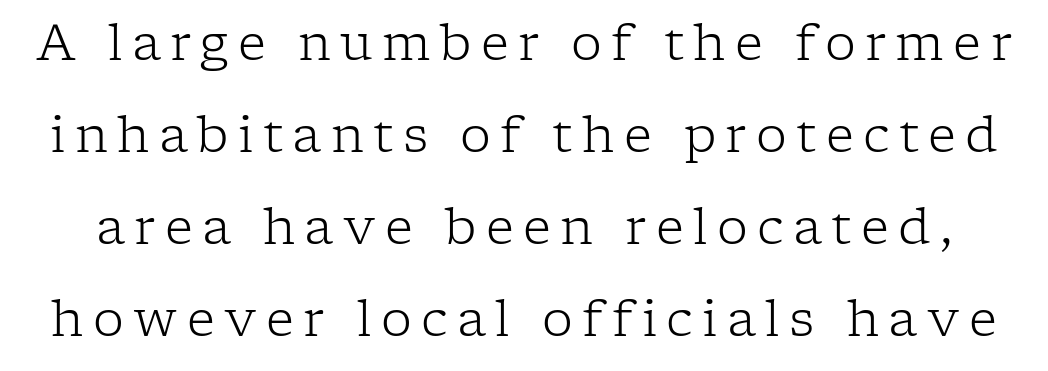
The image shows 49 px light serif type, upright; set line spacing 1.88x, not underlined; low stroke contrast and a medium x-height.
